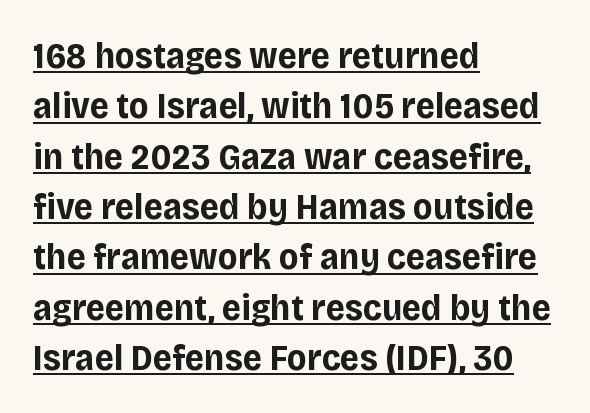
Q: Is the text bold? A: Yes.
Q: Is the text italic (slanted)? A: No, it is upright.
Q: Is the typeface a serif or a sans-serif typeface? A: Sans-serif.
Q: Is the text underlined? A: Yes.
Q: How is the paragraph aligned? A: Left-aligned.
Q: Is the spacing between letters normal or unusually wide? A: Normal.
Q: Is the spacing between lines tight, normal or loose? A: Normal.
Q: Width (condensed, normal, or wide)? A: Normal.
Q: Stroke contrast? A: Low.
Q: x-height? A: Large.
Q: Monospaced? A: No.
